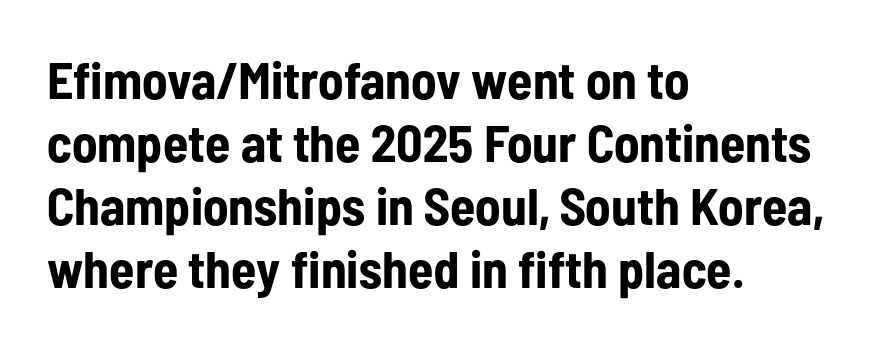
Unlike a traditional serif, this face leaves its strokes unadorned. The letters stand upright; this is a roman face. Words appear dense and cohesive because spacing is normal. The sample has been set heavy, in full bold.
